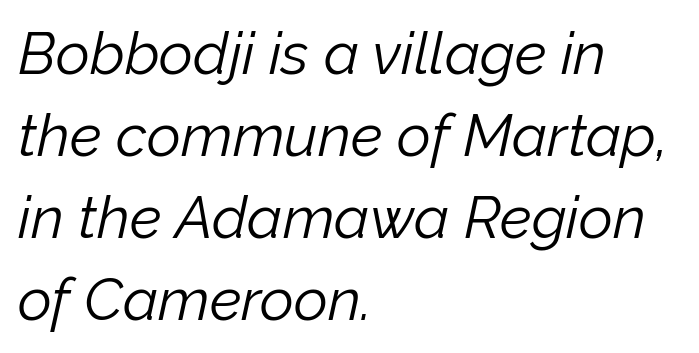
Regarding leading, the lines here are spaced in the standard way. Bold? No — there's no thickening of the strokes. Letter spacing: default. The font's italic variant was chosen for this text.
